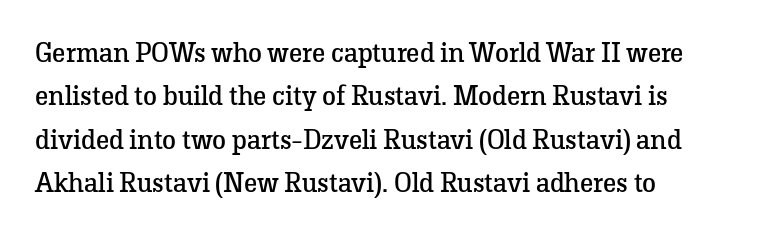
Check the space under the baseline: it is left empty. Varying glyph widths throughout — classic text-font behaviour. This is not heavy type; no bold has been used. Leading matches the norm, producing a regular column.
